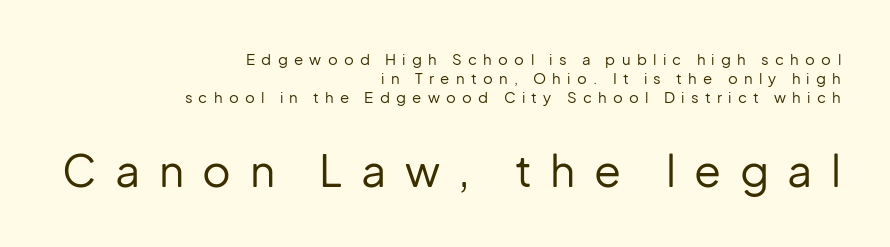
The image shows 44 px regular-weight sans-serif type, upright; set right-aligned, normal line spacing (1.27x), unusually wide letter spacing (+0.42 em), not underlined; the second (bottom) block is 2.93x larger; low stroke contrast and a medium x-height.
